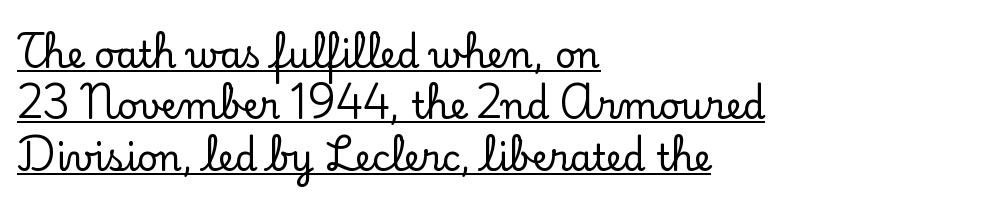
{"serif": "yes", "italic": "no", "width": "normal", "stroke_contrast": "low", "x_height": "small", "monospaced": "no", "underline": "yes", "align": "left", "line_spacing": "normal", "line_spacing_ratio": 1.43, "letter_spacing": "normal", "letter_spacing_em": 0.0, "glyph_px": 36}
